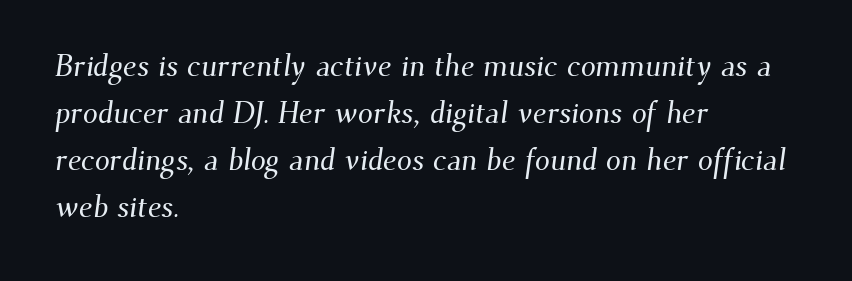
Q: Is the typeface a serif or a sans-serif typeface? A: Serif.
Q: Is the text underlined? A: No.
Q: How is the paragraph aligned? A: Left-aligned.
Q: Is the spacing between letters normal or unusually wide? A: Normal.
Q: Is the spacing between lines tight, normal or loose? A: Normal.
Q: Width (condensed, normal, or wide)? A: Normal.
Q: Stroke contrast? A: Medium.
Q: x-height? A: Small.
Q: Monospaced? A: No.
